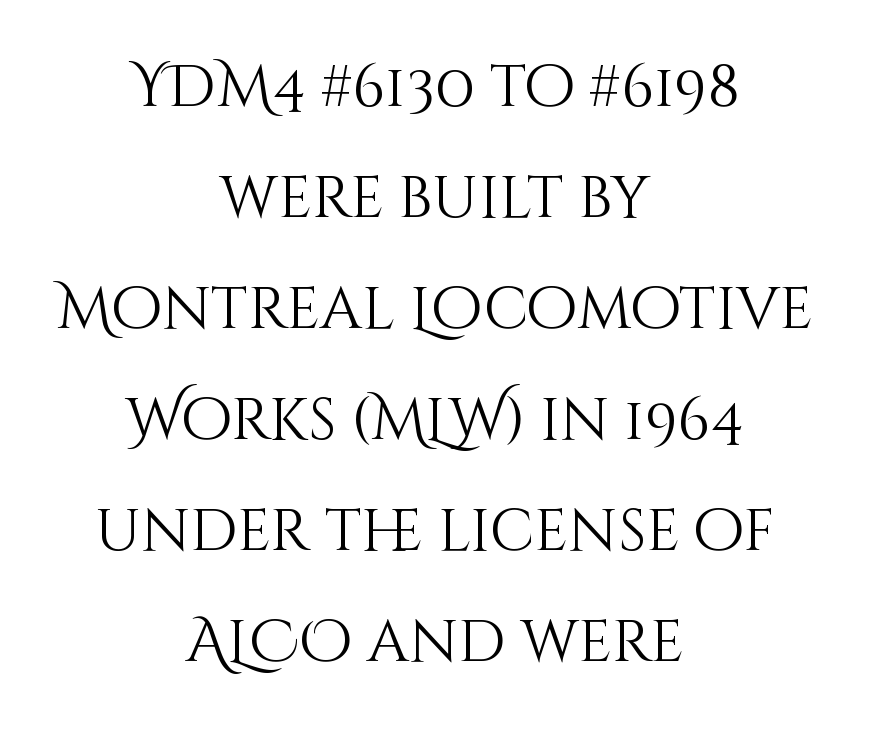
Q: Is the text bold? A: No.
Q: Is the text italic (slanted)? A: No, it is upright.
Q: Is the text underlined? A: No.
Q: How is the paragraph aligned? A: Centered.
Q: Is the spacing between letters normal or unusually wide? A: Normal.
Q: Width (condensed, normal, or wide)? A: Normal.
Q: Stroke contrast? A: Medium.
Q: x-height? A: Large.
Q: Monospaced? A: No.
